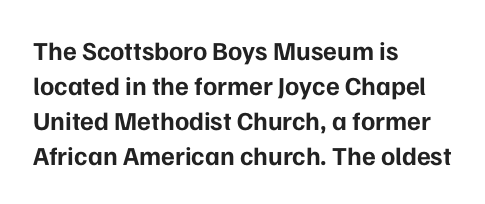
Q: Is the text bold? A: Yes.
Q: Is the text italic (slanted)? A: No, it is upright.
Q: Is the text underlined? A: No.
Q: How is the paragraph aligned? A: Left-aligned.
Q: Is the spacing between letters normal or unusually wide? A: Normal.
Q: Is the spacing between lines tight, normal or loose? A: Normal.
